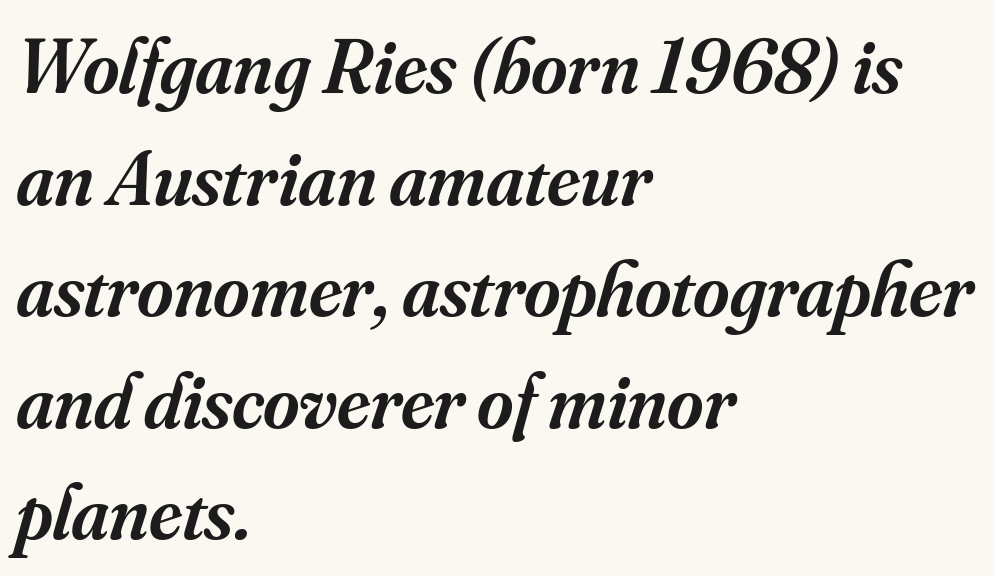
The image shows 78 px semibold serif type, italic (leaning right); set left-aligned, normal line spacing (1.43x), normal letter spacing, not underlined; medium stroke contrast and a small x-height.
